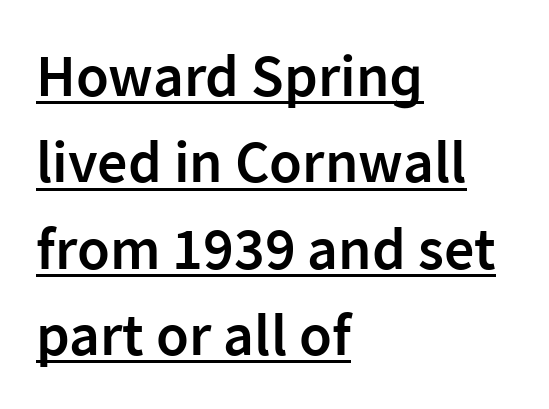
Q: Is the text bold? A: Semi-bold.
Q: Is the text italic (slanted)? A: No, it is upright.
Q: Is the typeface a serif or a sans-serif typeface? A: Sans-serif.
Q: Is the text underlined? A: Yes.
Q: How is the paragraph aligned? A: Left-aligned.
Q: Is the spacing between letters normal or unusually wide? A: Normal.
Q: Is the spacing between lines tight, normal or loose? A: Normal.
Q: Width (condensed, normal, or wide)? A: Normal.
Q: Stroke contrast? A: Low.
Q: x-height? A: Medium.
Q: Monospaced? A: No.
